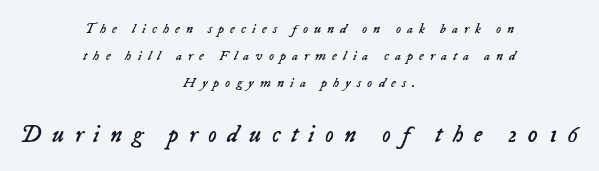
The image shows 24 px text type, italic (leaning right); set centered, loose line spacing (1.92x), unusually wide letter spacing (+0.43 em), not underlined; the second (bottom) block is 1.71x larger.
